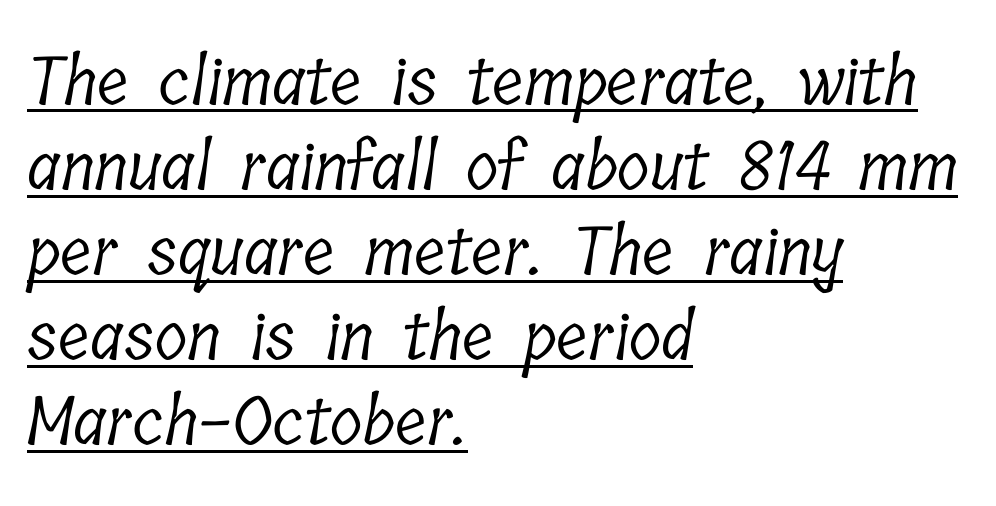
Q: Is the text bold? A: No.
Q: Is the typeface a serif or a sans-serif typeface? A: Serif.
Q: Is the text underlined? A: Yes.
Q: How is the paragraph aligned? A: Left-aligned.
Q: Is the spacing between letters normal or unusually wide? A: Normal.
Q: Is the spacing between lines tight, normal or loose? A: Normal.
Q: Width (condensed, normal, or wide)? A: Condensed.
Q: Stroke contrast? A: Low.
Q: x-height? A: Medium.
Q: Monospaced? A: No.
